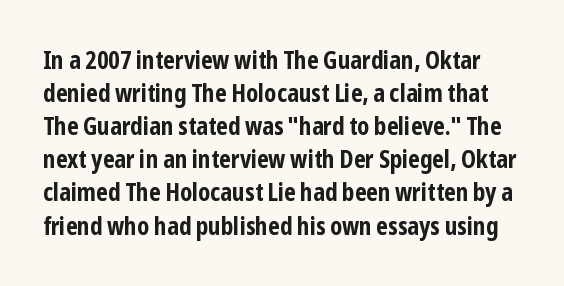
Q: Is the text bold? A: Yes.
Q: Is the text italic (slanted)? A: No, it is upright.
Q: Is the text underlined? A: No.
Q: Is the spacing between letters normal or unusually wide? A: Normal.
Q: Is the spacing between lines tight, normal or loose? A: Normal.
